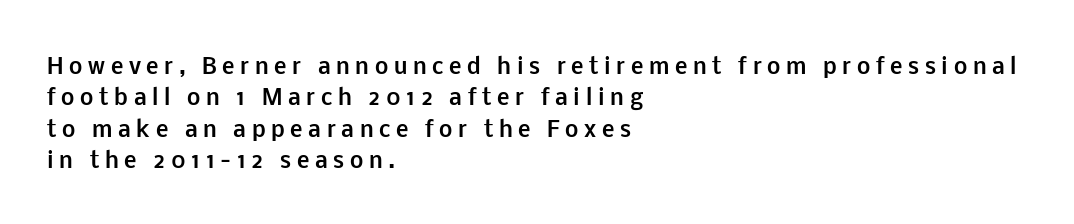
Q: Is the text bold? A: Yes.
Q: Is the text italic (slanted)? A: No, it is upright.
Q: Is the text underlined? A: No.
Q: How is the paragraph aligned? A: Left-aligned.
Q: Is the spacing between letters normal or unusually wide? A: Unusually wide.
Q: Is the spacing between lines tight, normal or loose? A: Normal.
